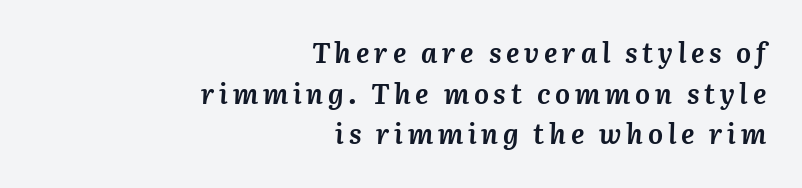
The image shows 28 px semibold type, italic (leaning right); set right-aligned, normal line spacing (1.45x), not underlined; medium stroke contrast and a medium x-height.
